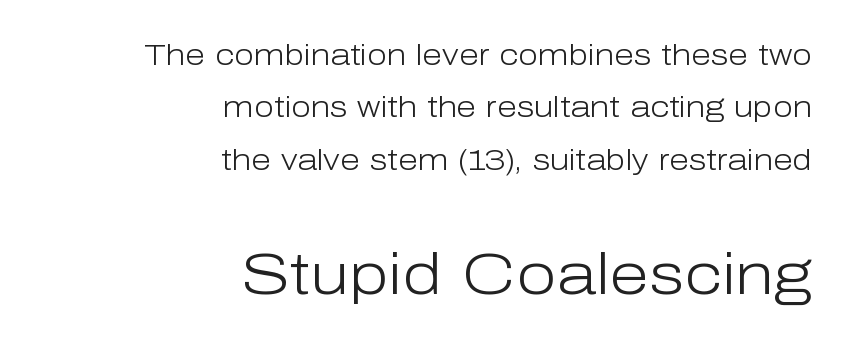
Q: Is the text bold? A: No.
Q: Is the text italic (slanted)? A: No, it is upright.
Q: Is the typeface a serif or a sans-serif typeface? A: Sans-serif.
Q: Is the text underlined? A: No.
Q: How is the paragraph aligned? A: Right-aligned.
Q: Is the spacing between letters normal or unusually wide? A: Normal.
Q: Which block of text is set in a larger size, the first (top) or the second (bottom)? A: The second (bottom) one.
Q: Width (condensed, normal, or wide)? A: Normal.
Q: Stroke contrast? A: Low.
Q: x-height? A: Medium.
Q: Monospaced? A: No.
